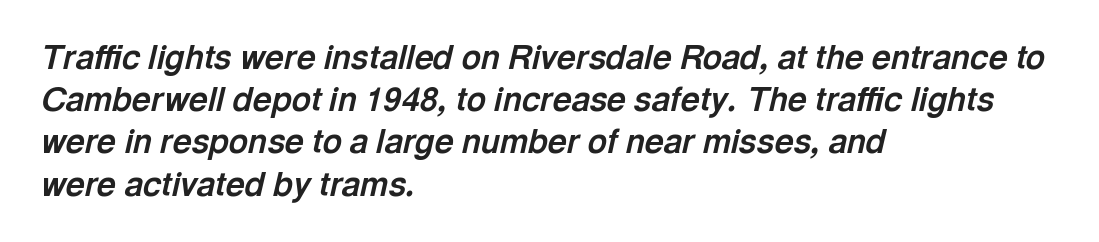
Evenly set lines give the paragraph a standard silhouette. Do the characters align in a grid? No, the font is proportional. The rag falls on the right side of this text block. Chunky letters — that's bold for sure.
